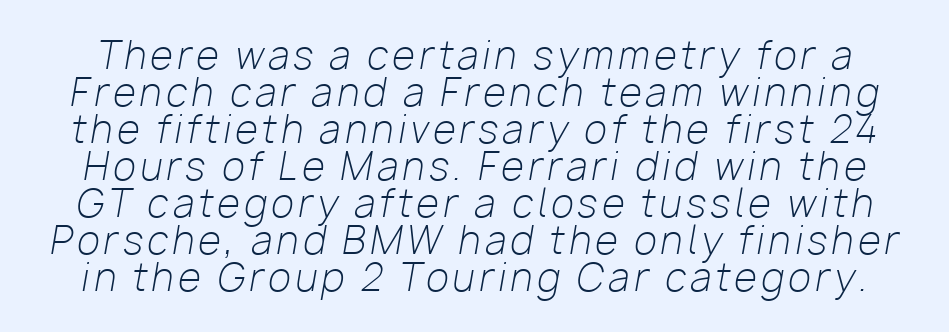
The passage shown is typed in a proportional face where columns would drift. Nothing heavy about these letters — not bold at all. The specimen reads as italic at a glance. Tightly led — the rows are bunched.
